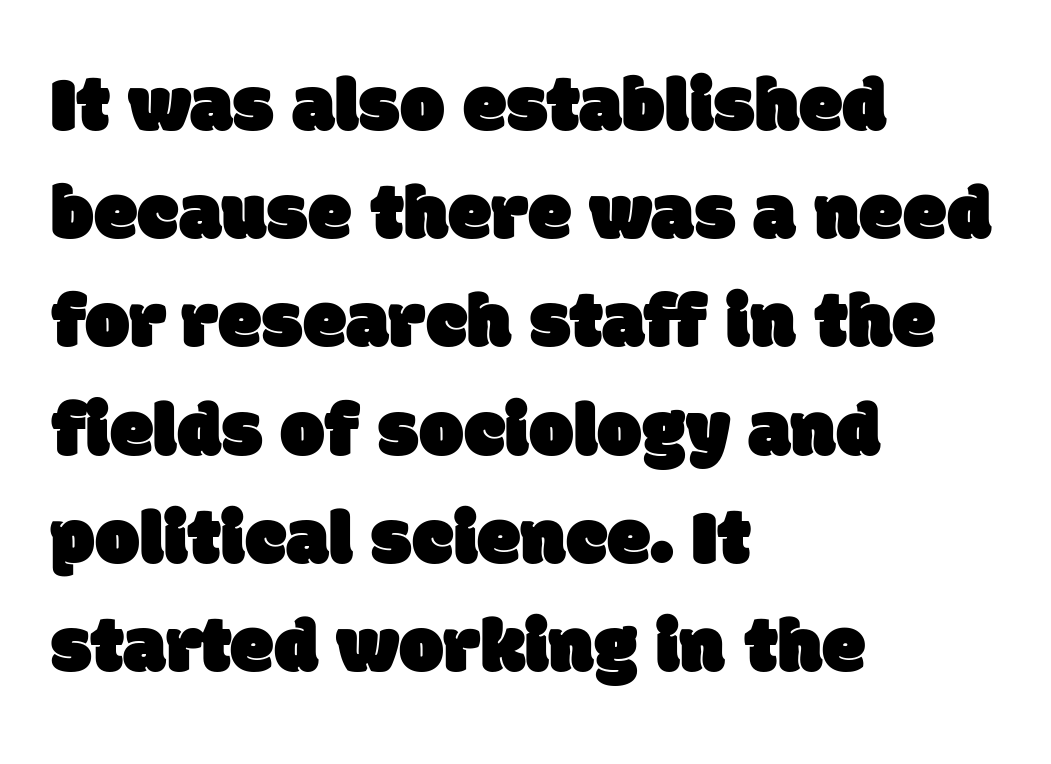
A sans-serif font was chosen for this passage. Varying glyph widths throughout — classic text-font behaviour. Regarding leading, the lines here are spaced in the standard way. The words here are not underlined.
